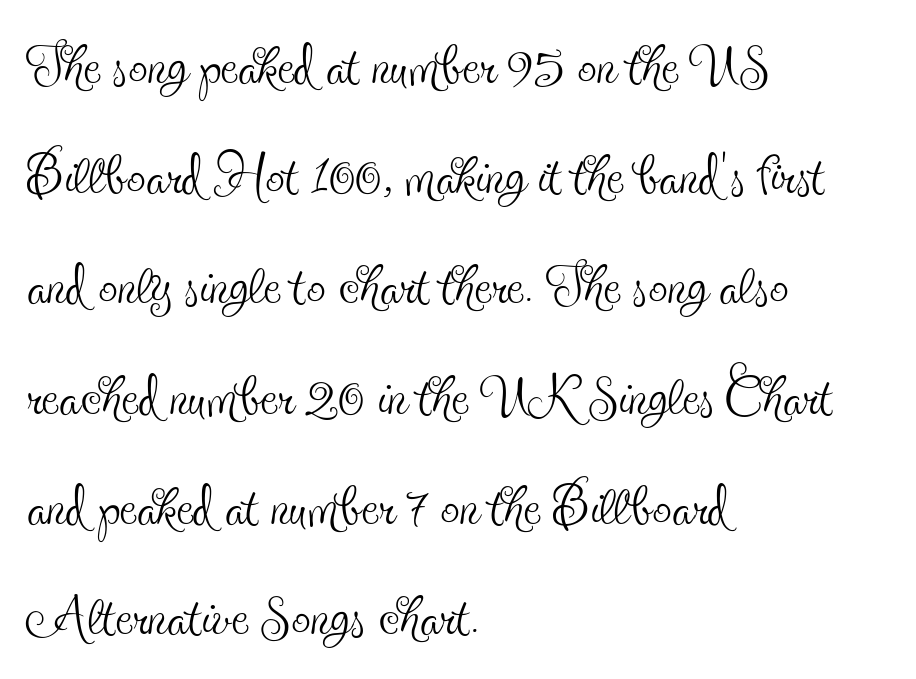
The image shows 76 px thin, condensed serif type; set left-aligned, normal line spacing (1.45x), normal letter spacing, not underlined; a small x-height.
